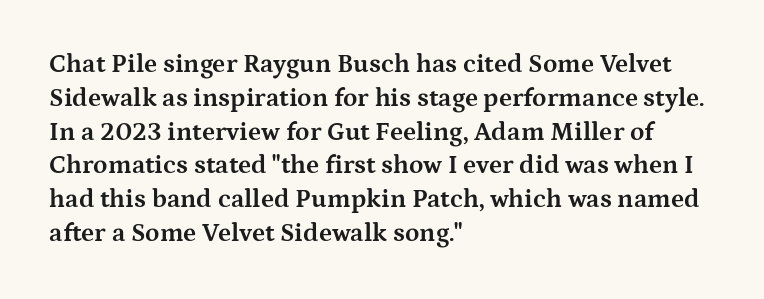
{"italic": "no", "bold": "yes", "underline": "no", "align": "left", "line_spacing": "normal", "line_spacing_ratio": 1.3, "letter_spacing": "normal", "letter_spacing_em": 0.0, "glyph_px": 26}
